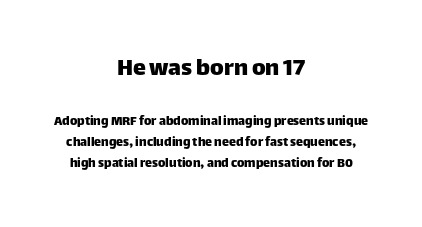
The image shows 26 px text type, upright; set centered, normal line spacing (1.48x), normal letter spacing, not underlined; the first (top) block is 1.86x larger.
